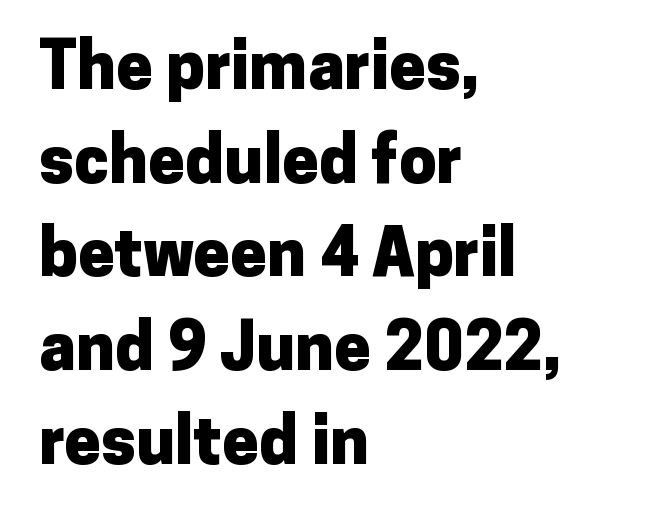
{"serif": "no", "italic": "no", "bold": "yes", "weight": "heavy", "width": "normal", "stroke_contrast": "low", "x_height": "medium", "monospaced": "no", "underline": "no", "align": "left", "line_spacing": "normal", "line_spacing_ratio": 1.42, "letter_spacing": "normal", "letter_spacing_em": 0.0, "glyph_px": 66}
